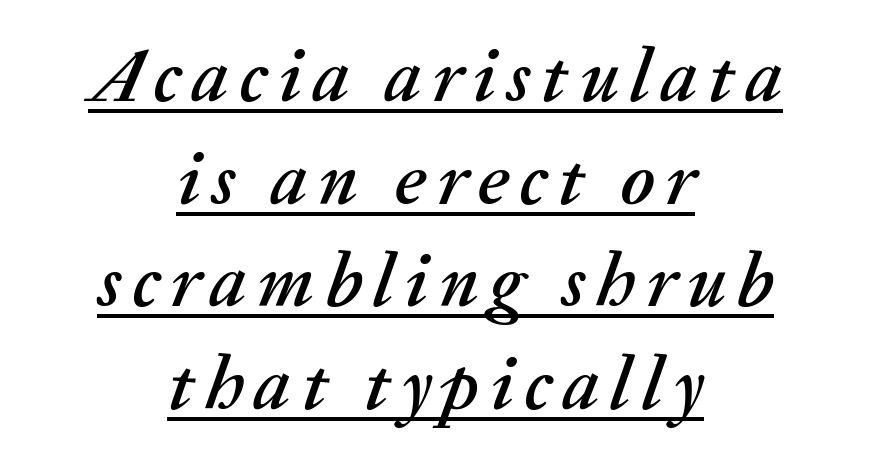
Emphasis is given by a line drawn under the lettering. You can tell it's italic because the verticals aren't actually vertical. Varying glyph widths throughout — classic text-font behaviour. Compared with typical paragraphs, the rows here are spaced about the same. Which margin do the lines hug? Neither — every line sits in the middle.
